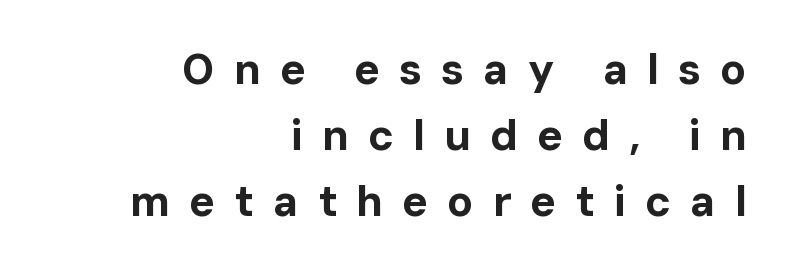
Q: Is the text bold? A: Yes.
Q: Is the text italic (slanted)? A: No, it is upright.
Q: Is the typeface a serif or a sans-serif typeface? A: Sans-serif.
Q: Is the text underlined? A: No.
Q: How is the paragraph aligned? A: Right-aligned.
Q: Is the spacing between letters normal or unusually wide? A: Unusually wide.
Q: Is the spacing between lines tight, normal or loose? A: Normal.
Q: Width (condensed, normal, or wide)? A: Normal.
Q: Stroke contrast? A: Low.
Q: x-height? A: Medium.
Q: Monospaced? A: No.
